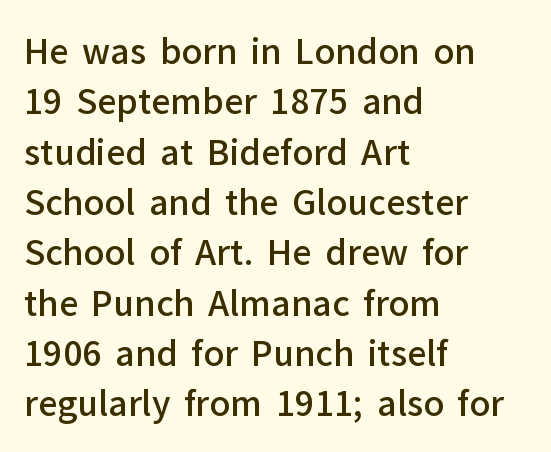
Standard letterfit; no display-style spreading of the glyphs. Italic? Not at all — the glyphs are vertical. Compared with a centered layout, this one pins lines to the left instead. Check the space under the baseline: it is left empty.
